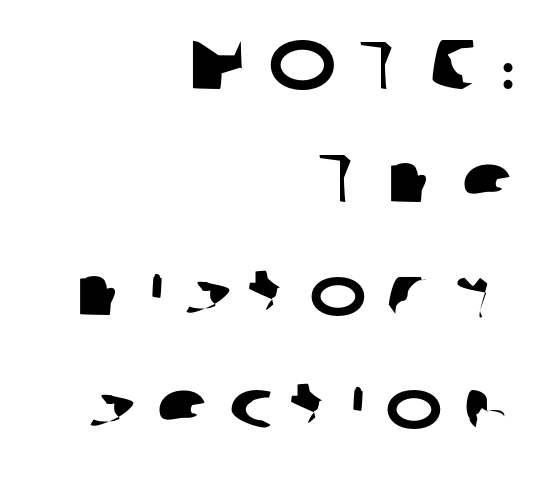
Every row of glyphs terminates at an identical x-position on the right. Successive baselines arrive at the customary interval. The tracking jumps out immediately: characters are airy and widely separated. Each letter keeps its own natural width here, so spacing adapts to shape. Each row of text sits above clean, open space. Look at the bottom of the vertical strokes: they stop flat, with no serifs.
